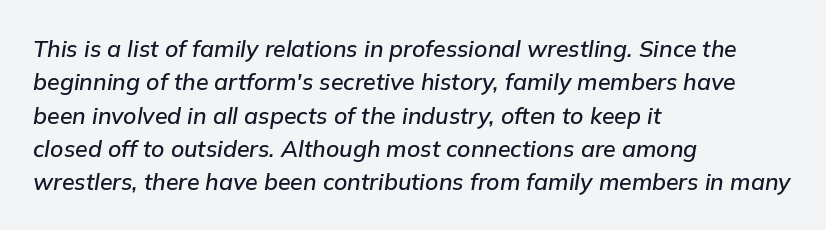
The image shows 23 px text type, italic (leaning right); set left-aligned, normal line spacing (1.45x), normal letter spacing, not underlined.
